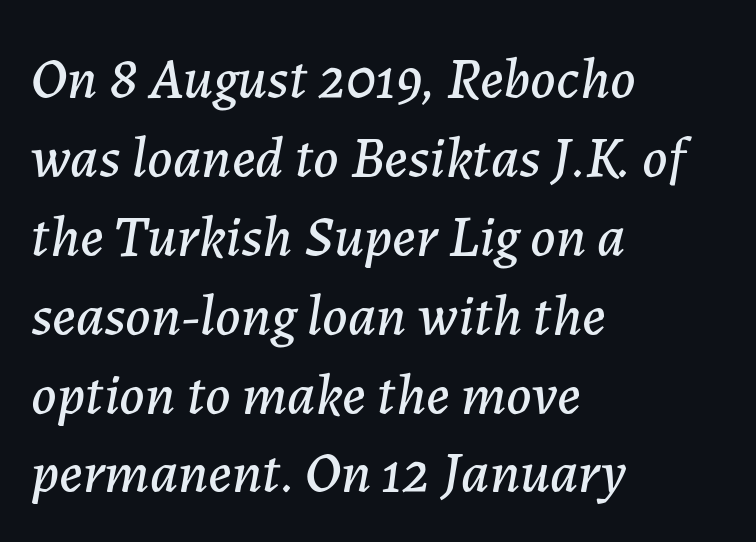
The gaps between neighbouring characters are ordinary and unremarkable. The space beneath each line is pristine and unruled. When letters slant like this, we call the style italic. Is this a fixed-width face? No — the glyphs have proportional, varying widths. These lines stack with their left ends in a neat column. Quick note: interline space is typical.
